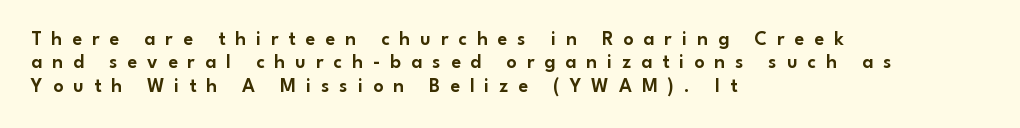
Q: Is the text italic (slanted)? A: No, it is upright.
Q: Is the text underlined? A: No.
Q: How is the paragraph aligned? A: Left-aligned.
Q: Is the spacing between letters normal or unusually wide? A: Unusually wide.
